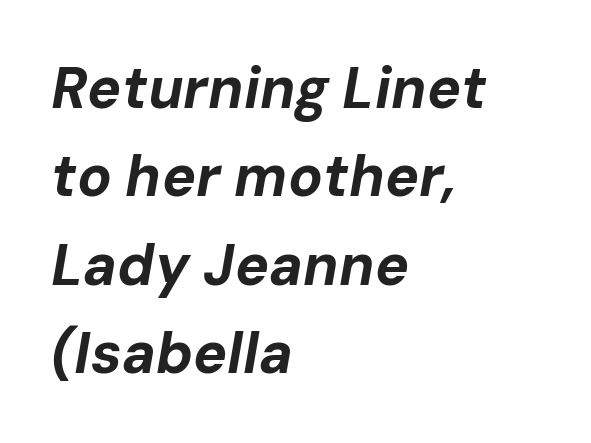
Q: Is the text bold? A: Yes.
Q: Is the text italic (slanted)? A: Yes, it leans right by about 10 degrees.
Q: Is the text underlined? A: No.
Q: How is the paragraph aligned? A: Left-aligned.
Q: Is the spacing between letters normal or unusually wide? A: Normal.
Q: Is the spacing between lines tight, normal or loose? A: Normal.
Q: Width (condensed, normal, or wide)? A: Normal.
Q: Stroke contrast? A: Low.
Q: x-height? A: Medium.
Q: Monospaced? A: No.
